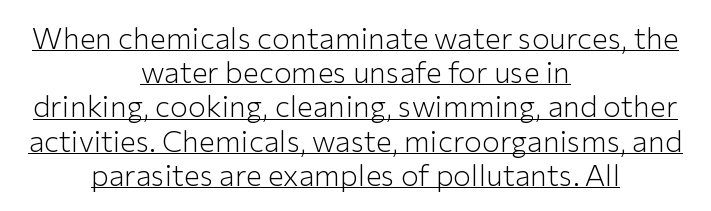
Cramped leading. Posture: vertical. The passage shown has conventional tracking throughout. Vertical stems look standard width or narrower in stroke. The string is rendered with underlining switched on. Visually the block forms a symmetrical silhouette, jagged on both flanks.
